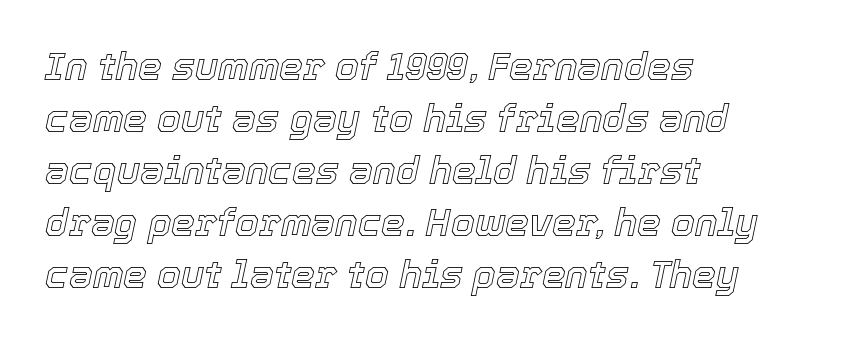
This sample keeps an unexceptional amount of space between lines. Between one letter and the next there's only the usual sliver of space. Clear beneath every line of the passage. Do the characters align in a grid? No, the font is proportional.
